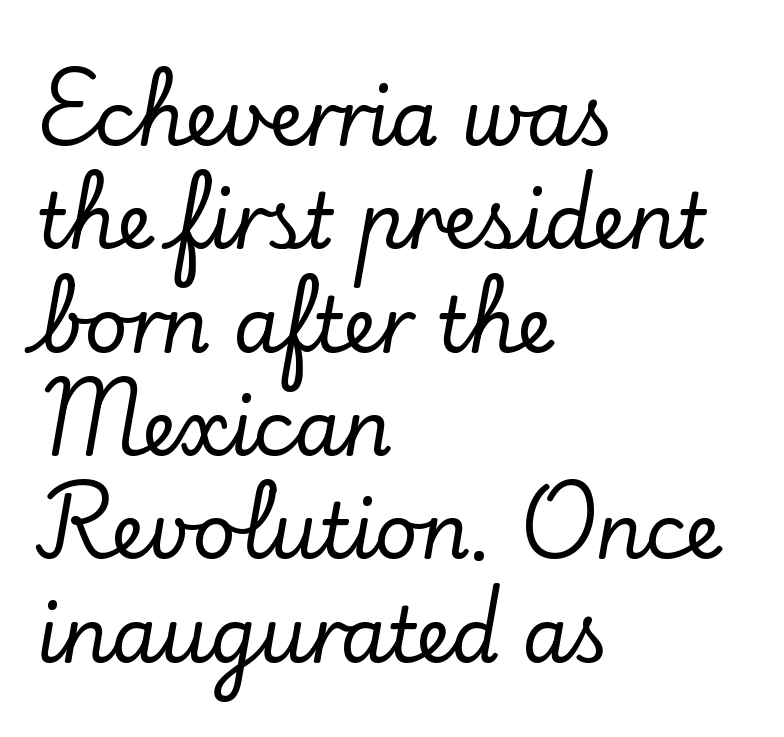
Q: Is the text italic (slanted)? A: Yes.
Q: Is the typeface a serif or a sans-serif typeface? A: Serif.
Q: Is the text underlined? A: No.
Q: How is the paragraph aligned? A: Left-aligned.
Q: Is the spacing between letters normal or unusually wide? A: Normal.
Q: Is the spacing between lines tight, normal or loose? A: Normal.
Q: Width (condensed, normal, or wide)? A: Normal.
Q: Stroke contrast? A: Low.
Q: x-height? A: Small.
Q: Monospaced? A: No.
